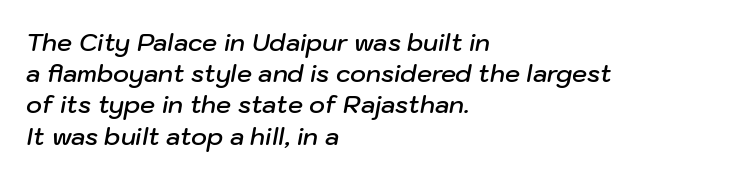
{"italic": "yes", "lean": "right", "slant_degrees": 10, "bold": "semi", "underline": "no", "align": "left", "line_spacing": "normal", "line_spacing_ratio": 1.3, "letter_spacing": "normal", "letter_spacing_em": 0.0, "glyph_px": 24}
